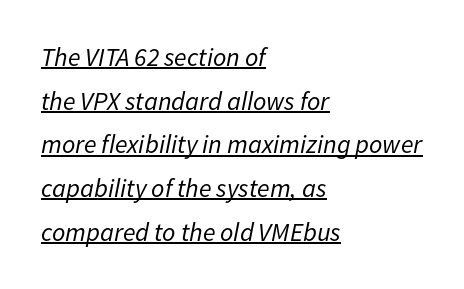
{"italic": "yes", "lean": "right", "slant_degrees": 11, "bold": "no", "underline": "yes", "align": "left", "line_spacing": "normal", "line_spacing_ratio": 1.68, "letter_spacing": "normal", "letter_spacing_em": 0.0, "glyph_px": 26}
